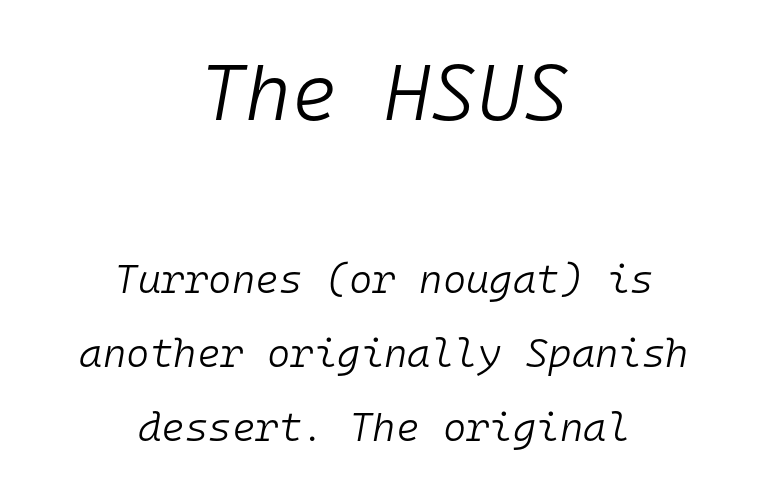
Q: Is the text bold? A: No.
Q: Is the text italic (slanted)? A: Yes, it leans right by about 10 degrees.
Q: Is the text underlined? A: No.
Q: How is the paragraph aligned? A: Centered.
Q: Is the spacing between letters normal or unusually wide? A: Normal.
Q: Which block of text is set in a larger size, the first (top) or the second (bottom)? A: The first (top) one.
Q: Width (condensed, normal, or wide)? A: Normal.
Q: Stroke contrast? A: Low.
Q: x-height? A: Medium.
Q: Monospaced? A: Yes.
